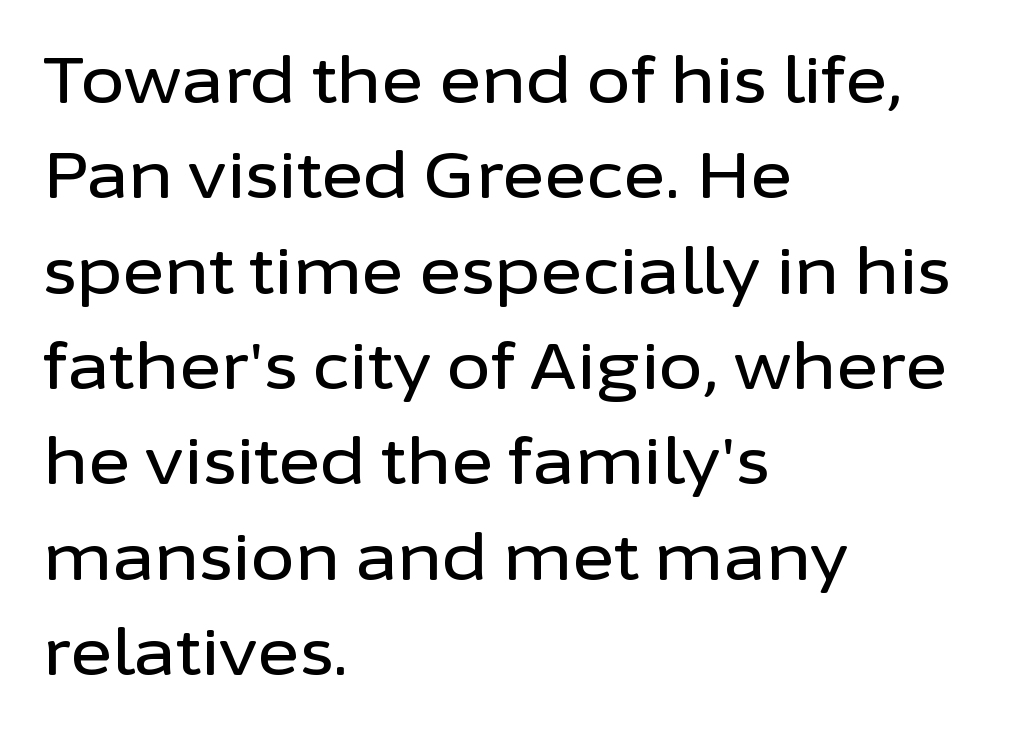
Q: Is the text italic (slanted)? A: No, it is upright.
Q: Is the typeface a serif or a sans-serif typeface? A: Sans-serif.
Q: Is the text underlined? A: No.
Q: How is the paragraph aligned? A: Left-aligned.
Q: Is the spacing between letters normal or unusually wide? A: Normal.
Q: Is the spacing between lines tight, normal or loose? A: Normal.
Q: Width (condensed, normal, or wide)? A: Normal.
Q: Stroke contrast? A: Low.
Q: x-height? A: Medium.
Q: Monospaced? A: No.
